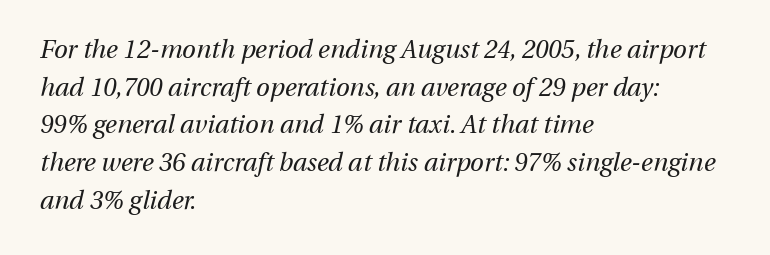
{"italic": "yes", "lean": "right", "slant_degrees": 13, "bold": "no", "underline": "no", "align": "left", "line_spacing": "normal", "line_spacing_ratio": 1.51, "letter_spacing": "normal", "letter_spacing_em": 0.0, "glyph_px": 25}
